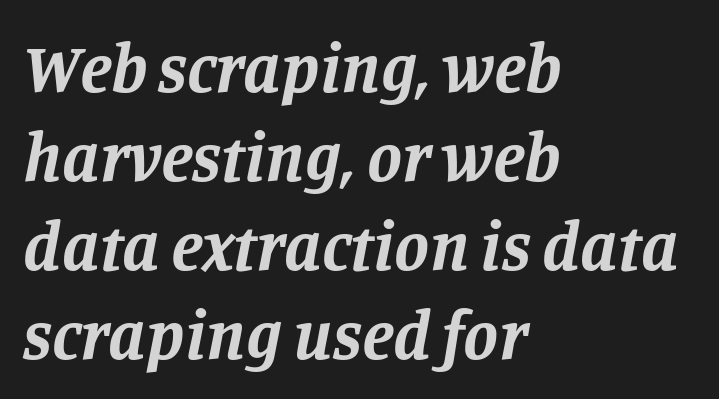
In terms of leading, this rendering sits right in the middle. These lines were composed using italics. Underline: absent. You could not count columns in this text — the font is proportionally spaced. The typesetting leans heavy: a genuine bold.
